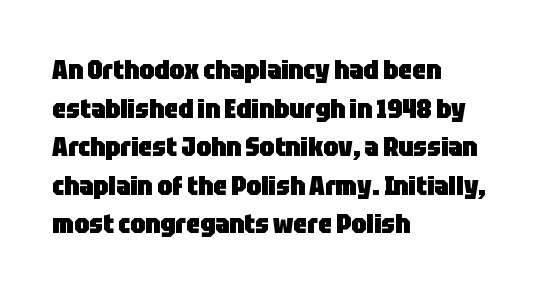
The image shows 27 px bold type, upright; set left-aligned, normal line spacing (1.43x), normal letter spacing, not underlined.
